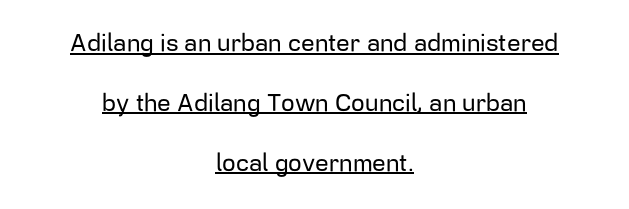
{"italic": "no", "underline": "yes", "align": "center", "line_spacing": "loose", "line_spacing_ratio": 2.49, "letter_spacing": "normal", "letter_spacing_em": 0.0, "glyph_px": 24}
